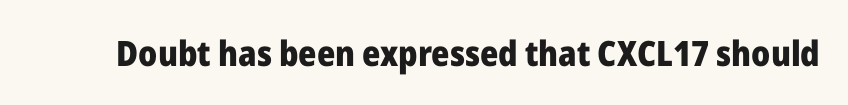
On the weight axis this lands at bold, roughly 700. A typesetter would call this proportional, since set widths differ per character. Spacing between characters is what you'd get straight out of the box. When letters stand straight like this, we call the style roman or upright. The gap between lines stays unmarked.
